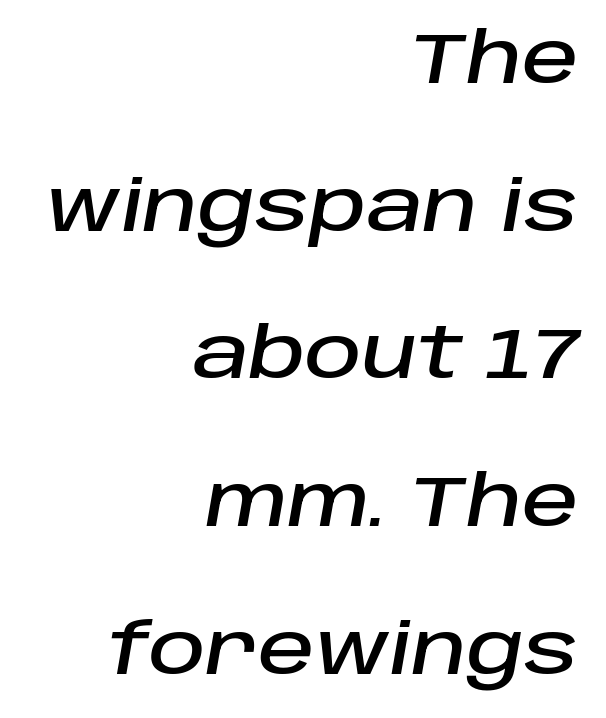
{"italic": "yes", "lean": "right", "slant_degrees": 10, "width": "normal", "stroke_contrast": "low", "x_height": "large", "monospaced": "no", "underline": "no", "align": "right", "line_spacing": "loose", "line_spacing_ratio": 2.11, "letter_spacing": "normal", "letter_spacing_em": 0.0, "glyph_px": 70}
